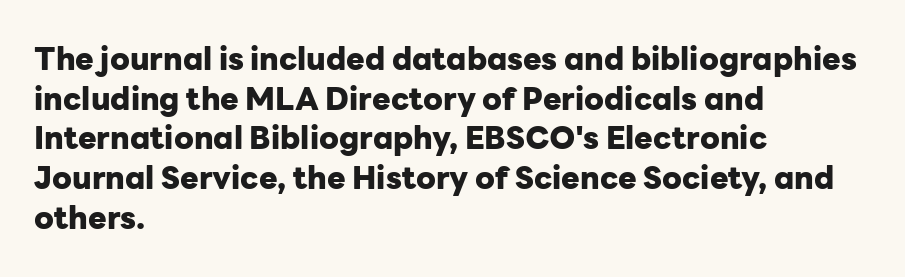
Notice how the passage keeps a crisp vertical edge on the left only. The passage shown has conventional tracking throughout. Summary of weight: heavy, a full bold. Every character sits straight up, as roman type does. Does the type have serifs? No, each stem ends abruptly. Evenly set lines give the paragraph a standard silhouette.
